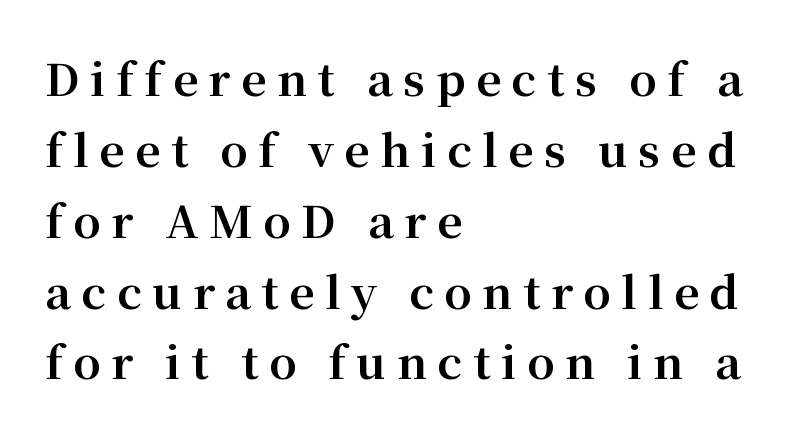
{"serif": "yes", "italic": "no", "bold": "yes", "weight": "bold", "width": "normal", "stroke_contrast": "medium", "x_height": "medium", "monospaced": "no", "underline": "no", "align": "left", "line_spacing": "normal", "line_spacing_ratio": 1.61, "letter_spacing": "wide", "letter_spacing_em": 0.24, "glyph_px": 44}
